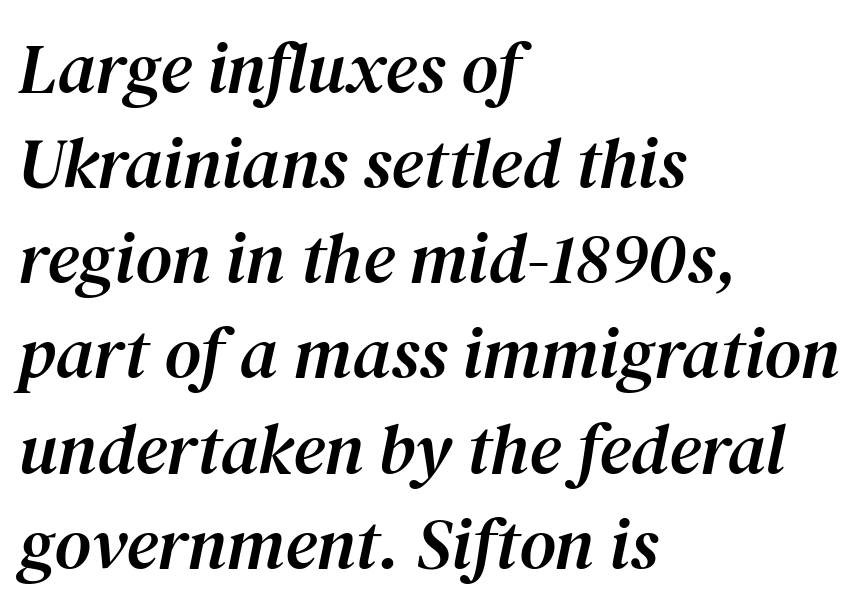
Tall strokes in this sample are angled rather than plumb. Any mark beneath the type? The region is blank. The vertical gap from one line to the next is medium. These lines are composed in type with serifs.
